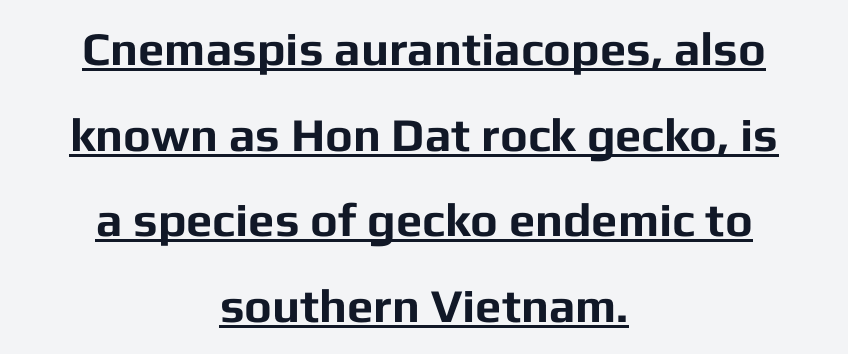
{"serif": "no", "italic": "no", "bold": "yes", "weight": "bold", "width": "normal", "stroke_contrast": "low", "x_height": "medium", "monospaced": "no", "underline": "yes", "align": "center", "line_spacing_ratio": 1.82, "letter_spacing": "normal", "letter_spacing_em": 0.0, "glyph_px": 47}
